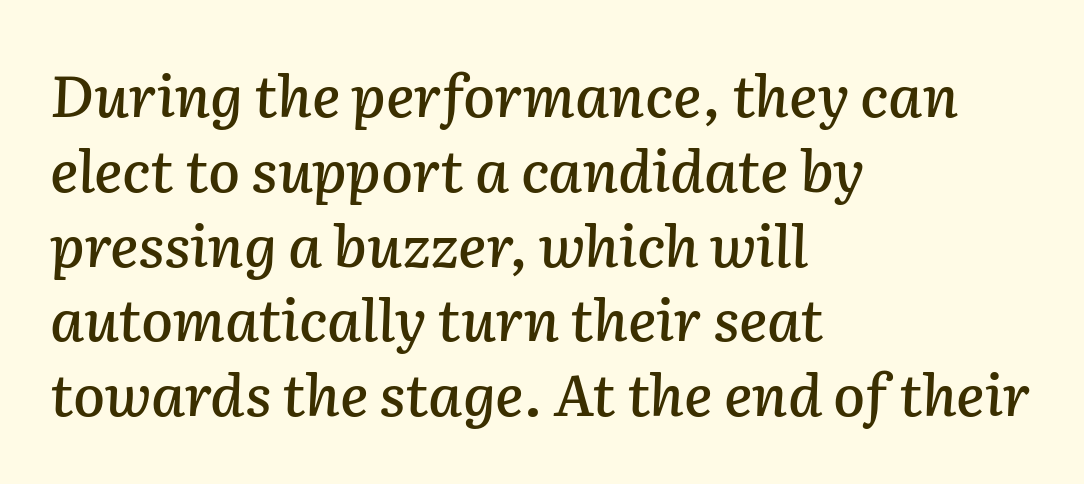
This block has exactly the height ordinary leading produces. The area under the type is left untouched. The rendering anchors every line to the left-hand side. You could call the tracking neutral — neither tight nor loose.
